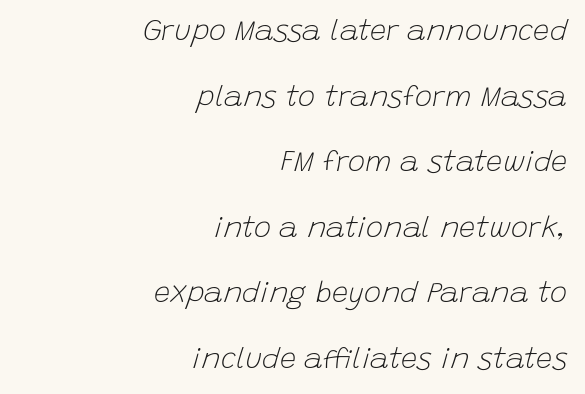
The image shows 29 px light type, italic (leaning right); set right-aligned, loose line spacing (2.26x), normal letter spacing, not underlined; low stroke contrast and a large x-height.
